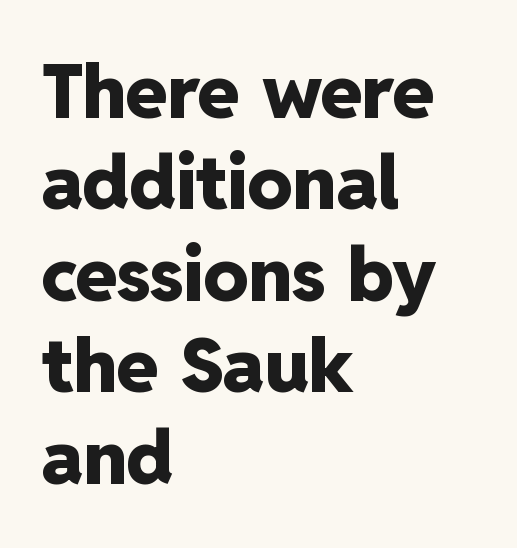
Spacing verdict: proportional, widths tailored to each character. Typeset ragged right — the left edge is the straight one. The type sits square on the baseline with zero lean. Only glyphs here, with clear space below each row.
